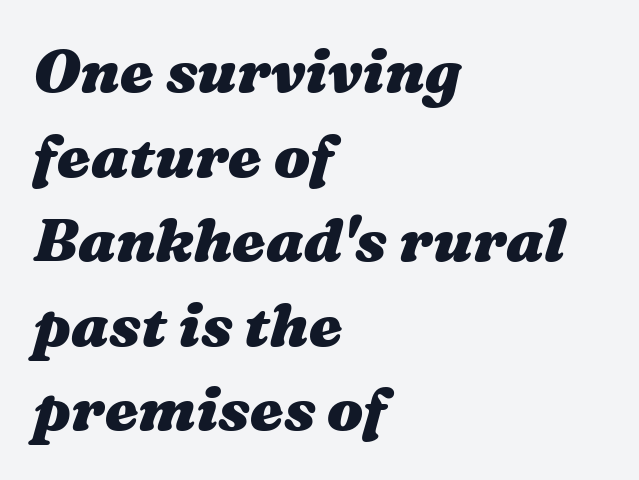
Tracking value appears to be zero — textbook default spacing. Think of a printed novel: that variable character pitch is what you see here. Italic? Definitely — the glyphs are oblique. Typeset ragged right — the left edge is the straight one. Decoration check: the copy has no underline.
